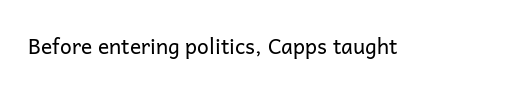
The image shows 21 px text type, upright; set normal letter spacing, not underlined.
